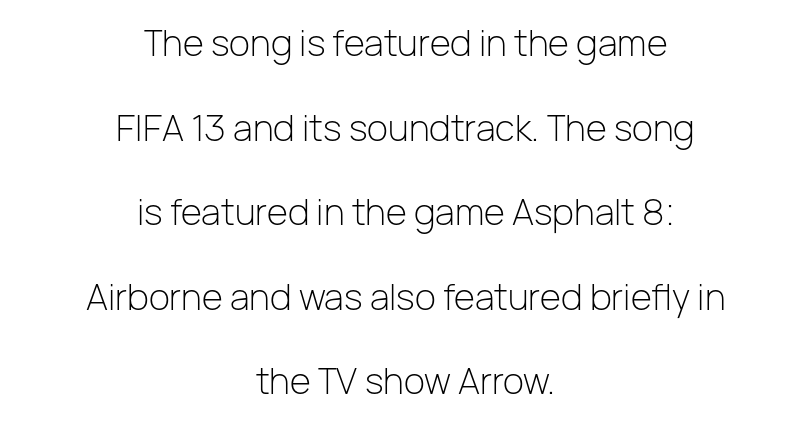
{"serif": "no", "italic": "no", "bold": "no", "weight": "light", "width": "normal", "stroke_contrast": "low", "x_height": "medium", "monospaced": "no", "underline": "no", "align": "center", "line_spacing": "loose", "line_spacing_ratio": 2.35, "letter_spacing": "normal", "letter_spacing_em": 0.0, "glyph_px": 36}
